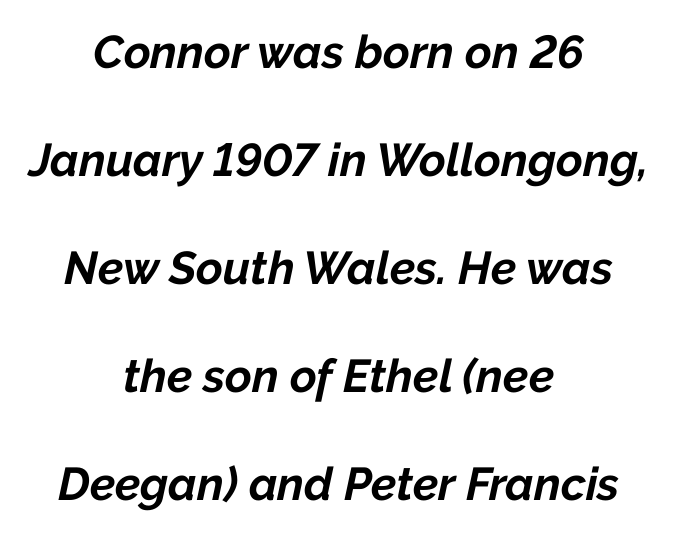
The image shows 46 px bold type, italic (leaning right); set centered, loose line spacing (2.35x), normal letter spacing, not underlined; low stroke contrast and a medium x-height.
